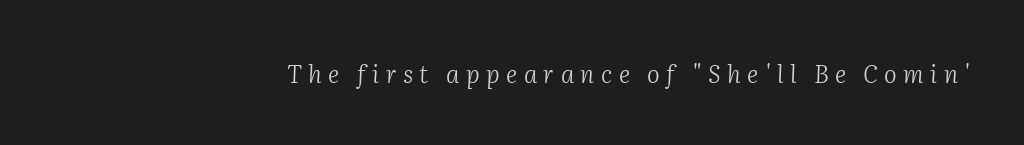
Q: Is the text bold? A: No.
Q: Is the text italic (slanted)? A: Yes, it leans right by about 2 degrees.
Q: Is the text underlined? A: No.
Q: How is the paragraph aligned? A: Right-aligned.
Q: Is the spacing between letters normal or unusually wide? A: Unusually wide.
